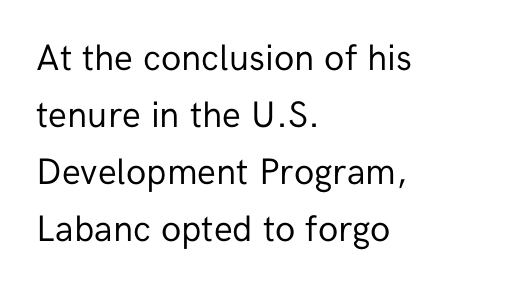
{"serif": "no", "italic": "no", "bold": "no", "weight": "regular", "width": "normal", "stroke_contrast": "low", "x_height": "medium", "monospaced": "no", "underline": "no", "align": "left", "line_spacing": "normal", "line_spacing_ratio": 1.54, "letter_spacing": "normal", "letter_spacing_em": 0.0, "glyph_px": 37}
